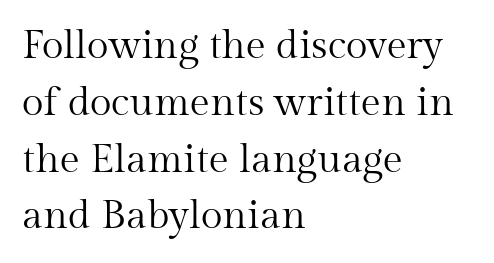
{"serif": "yes", "italic": "no", "bold": "no", "weight": "regular", "width": "normal", "stroke_contrast": "medium", "x_height": "medium", "monospaced": "no", "underline": "no", "align": "left", "line_spacing": "normal", "line_spacing_ratio": 1.42, "letter_spacing": "normal", "letter_spacing_em": 0.0, "glyph_px": 40}
